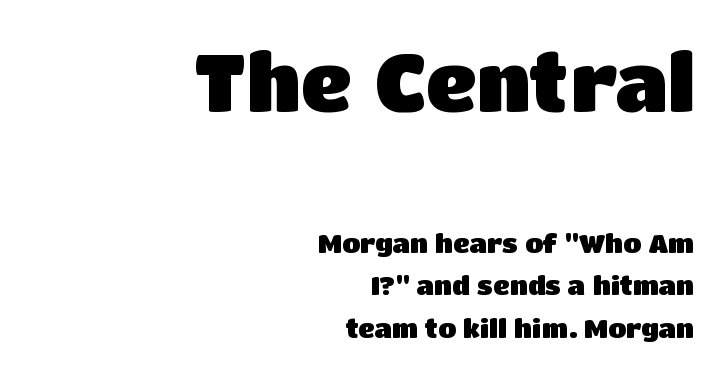
{"serif": "no", "italic": "no", "bold": "yes", "weight": "heavy", "width": "normal", "stroke_contrast": "low", "x_height": "large", "monospaced": "no", "underline": "no", "align": "right", "line_spacing": "normal", "line_spacing_ratio": 1.64, "letter_spacing": "normal", "letter_spacing_em": 0.0, "larger_block": "first", "size_ratio": 3.04, "glyph_px": 79}
